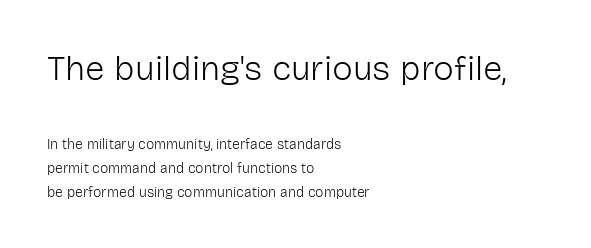
{"serif": "no", "italic": "no", "bold": "no", "weight": "light", "width": "normal", "stroke_contrast": "low", "x_height": "medium", "monospaced": "no", "underline": "no", "align": "left", "line_spacing_ratio": 1.71, "letter_spacing": "normal", "letter_spacing_em": 0.0, "larger_block": "first", "size_ratio": 2.5, "glyph_px": 35}
